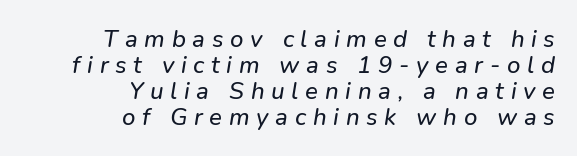
The image shows 24 px text type; set right-aligned, tight line spacing (1.08x), unusually wide letter spacing (+0.28 em), not underlined.
